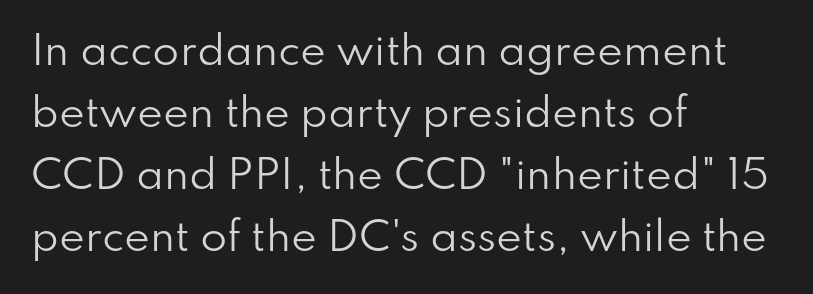
{"serif": "no", "italic": "no", "bold": "no", "weight": "regular", "width": "normal", "stroke_contrast": "low", "x_height": "small", "monospaced": "no", "underline": "no", "align": "left", "line_spacing": "normal", "line_spacing_ratio": 1.59, "letter_spacing": "normal", "letter_spacing_em": 0.0, "glyph_px": 39}
